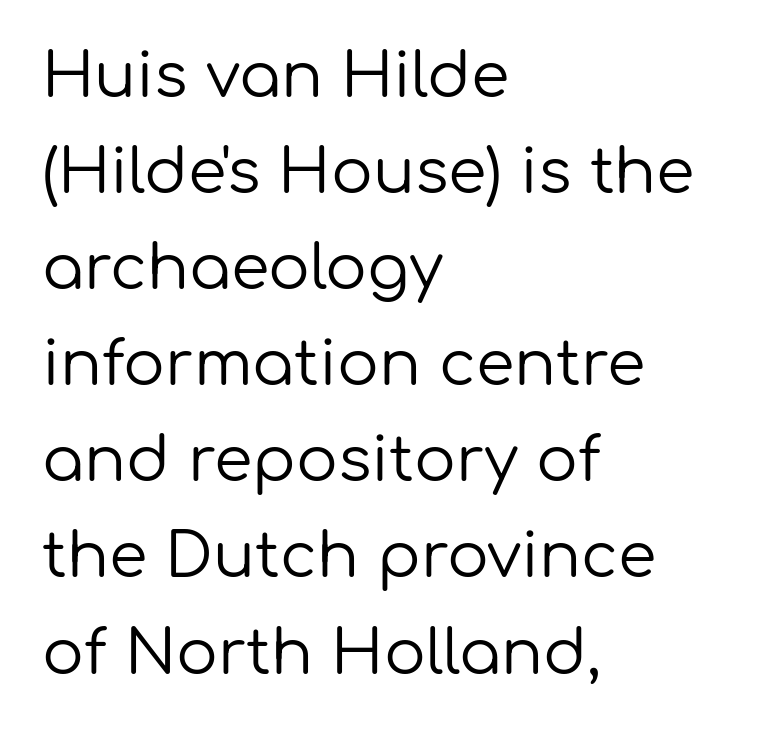
The image shows 62 px regular-weight sans-serif type, upright; set left-aligned, normal line spacing (1.55x), normal letter spacing, not underlined; low stroke contrast and a medium x-height.
